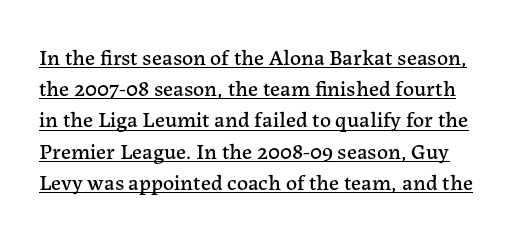
{"italic": "no", "underline": "yes", "line_spacing": "normal", "line_spacing_ratio": 1.42, "letter_spacing": "normal", "letter_spacing_em": 0.0, "glyph_px": 22}
